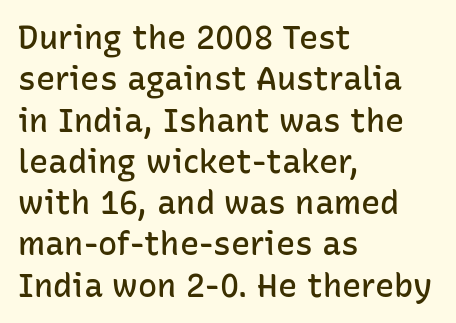
The image shows 32 px semibold sans-serif type, upright; set left-aligned, normal line spacing (1.29x), normal letter spacing, not underlined; low stroke contrast and a medium x-height.
